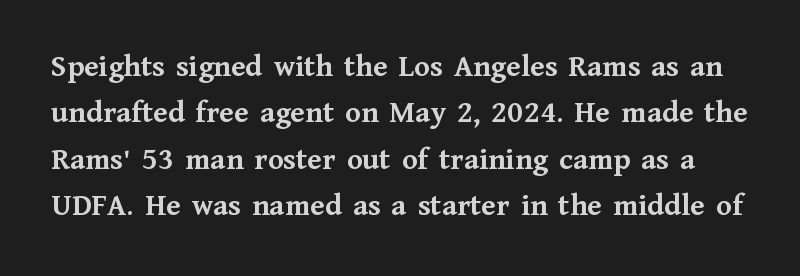
The image shows 32 px semibold serif type, upright; set normal line spacing (1.45x), normal letter spacing, not underlined; medium stroke contrast and a medium x-height.
